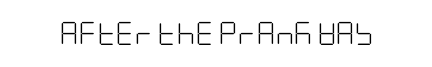
The image shows 23 px text type, upright; set normal letter spacing, not underlined.
